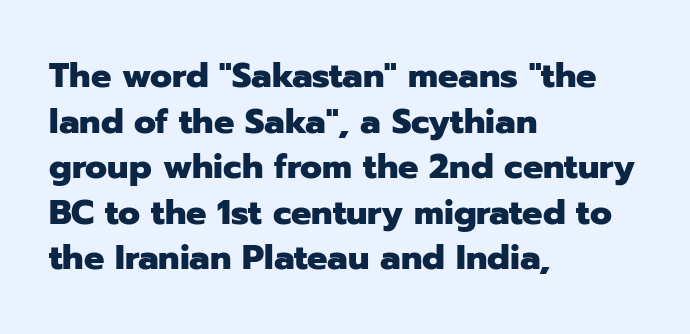
Q: Is the text bold? A: Yes.
Q: Is the text italic (slanted)? A: No, it is upright.
Q: Is the typeface a serif or a sans-serif typeface? A: Sans-serif.
Q: Is the text underlined? A: No.
Q: How is the paragraph aligned? A: Left-aligned.
Q: Is the spacing between letters normal or unusually wide? A: Normal.
Q: Is the spacing between lines tight, normal or loose? A: Normal.
Q: Width (condensed, normal, or wide)? A: Normal.
Q: Stroke contrast? A: Low.
Q: x-height? A: Medium.
Q: Monospaced? A: No.
